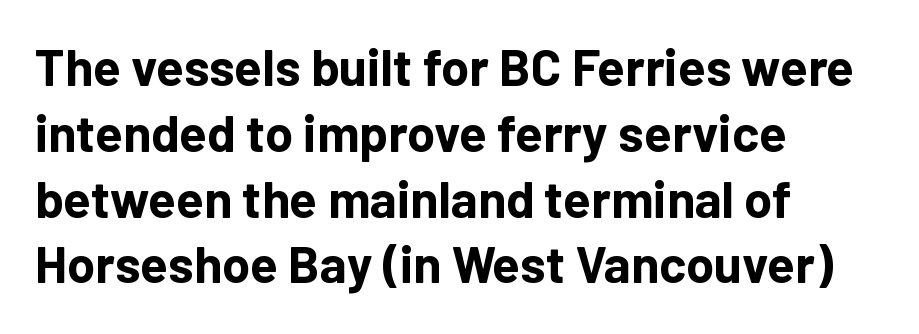
{"serif": "no", "italic": "no", "bold": "yes", "weight": "bold", "width": "normal", "stroke_contrast": "low", "x_height": "medium", "monospaced": "no", "underline": "no", "align": "left", "line_spacing": "normal", "line_spacing_ratio": 1.29, "letter_spacing": "normal", "letter_spacing_em": 0.0, "glyph_px": 51}
